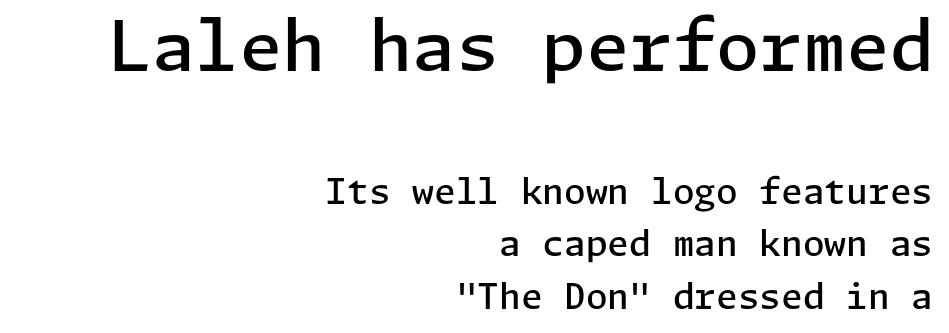
{"serif": "no", "italic": "no", "bold": "semi", "weight": "semibold", "width": "normal", "stroke_contrast": "low", "x_height": "medium", "underline": "no", "align": "right", "line_spacing": "normal", "line_spacing_ratio": 1.49, "letter_spacing": "normal", "letter_spacing_em": 0.0, "larger_block": "first", "size_ratio": 2.0, "glyph_px": 70}
